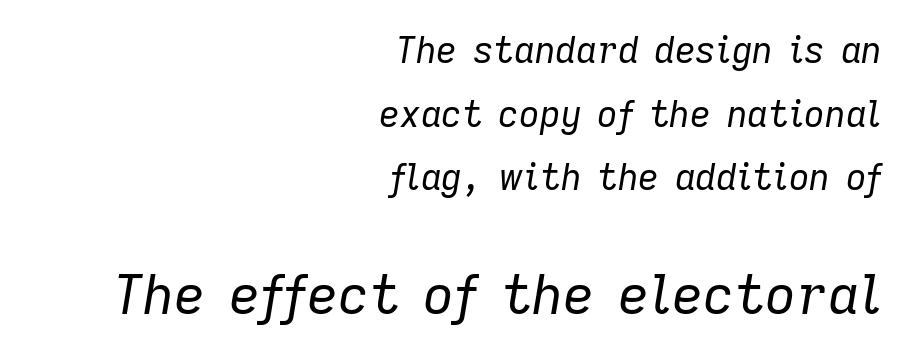
Q: Is the text bold? A: No.
Q: Is the text italic (slanted)? A: Yes, it leans right by about 9 degrees.
Q: Is the text underlined? A: No.
Q: How is the paragraph aligned? A: Right-aligned.
Q: Is the spacing between letters normal or unusually wide? A: Normal.
Q: Which block of text is set in a larger size, the first (top) or the second (bottom)? A: The second (bottom) one.
Q: Width (condensed, normal, or wide)? A: Normal.
Q: Stroke contrast? A: Low.
Q: x-height? A: Medium.
Q: Monospaced? A: No.
